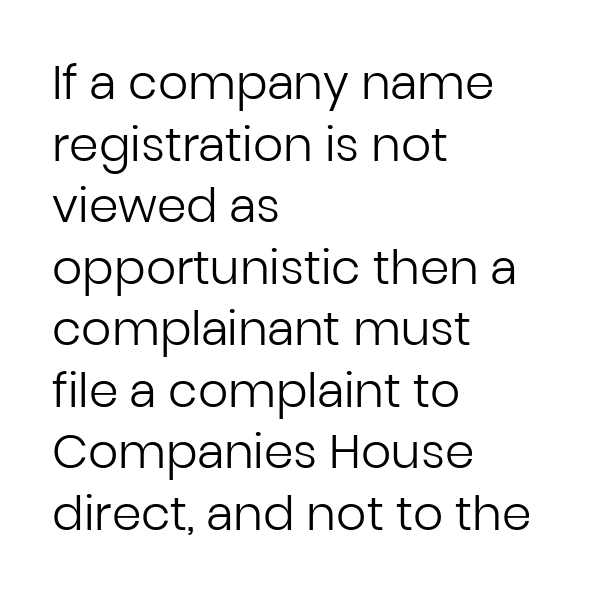
Q: Is the text bold? A: No.
Q: Is the text italic (slanted)? A: No, it is upright.
Q: Is the typeface a serif or a sans-serif typeface? A: Sans-serif.
Q: Is the text underlined? A: No.
Q: How is the paragraph aligned? A: Left-aligned.
Q: Is the spacing between letters normal or unusually wide? A: Normal.
Q: Is the spacing between lines tight, normal or loose? A: Normal.
Q: Width (condensed, normal, or wide)? A: Normal.
Q: Stroke contrast? A: Low.
Q: x-height? A: Medium.
Q: Monospaced? A: No.
